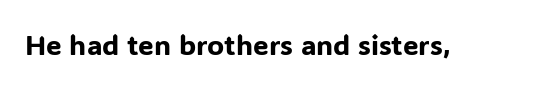
Tracking here is standard; glyphs follow each other at the usual distance. You can tell it's not italic because the verticals are truly vertical. Typographically, this falls in the sans-serif category. The letters advance in unequal steps, a hallmark of proportional type. No word sits above an underline.
